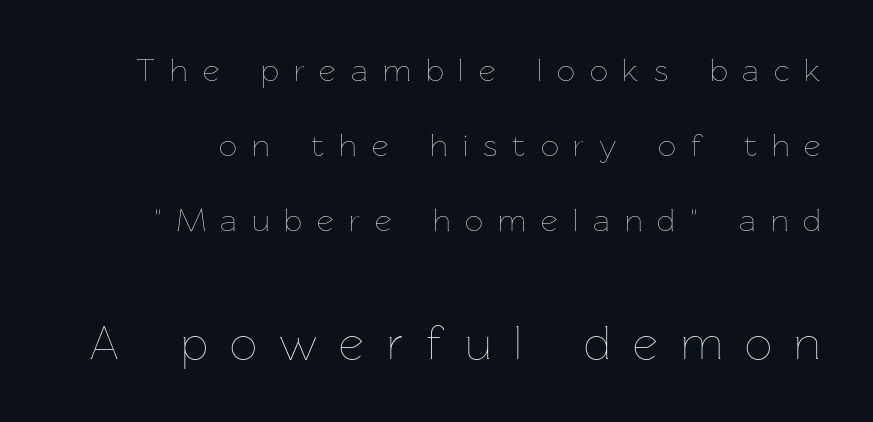
The image shows 48 px thin type, upright; set loose line spacing (2.35x), unusually wide letter spacing (+0.47 em), not underlined; the second (bottom) block is 1.5x larger; low stroke contrast and a medium x-height.
